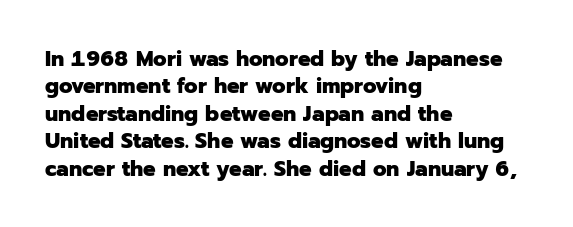
The image shows 22 px bold type, upright; set left-aligned, normal line spacing (1.25x), normal letter spacing, not underlined.
